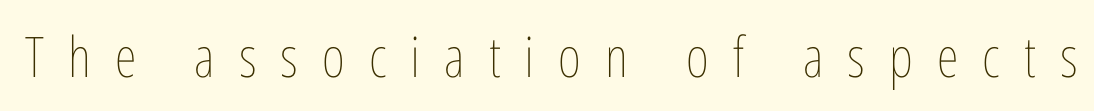
Nope, not italic — everything's standing straight. Display-style spreading of the glyphs; the letterfit is very open. Stroke thickness stays within the range of a standard reading face or lighter. The passage shown is typed in a proportional face where columns would drift. Has an underline been added? It has not.
